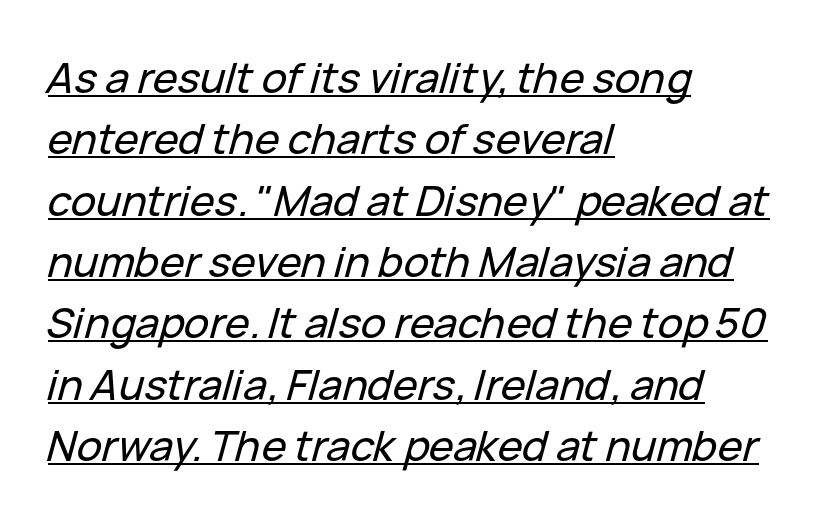
The image shows 42 px text type, italic (leaning right); set left-aligned, normal line spacing (1.46x), normal letter spacing, underlined; low stroke contrast and a medium x-height.
